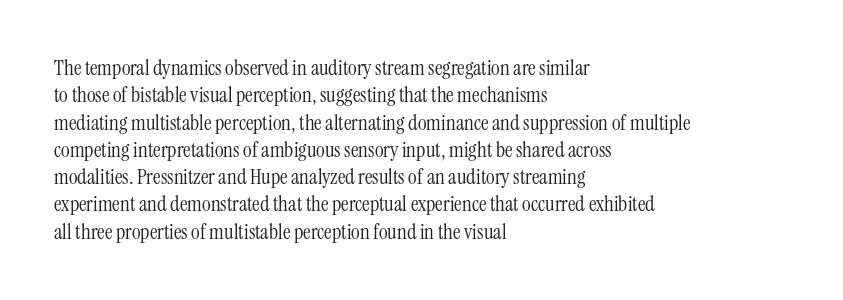
Q: Is the text bold? A: No.
Q: Is the text italic (slanted)? A: No, it is upright.
Q: Is the text underlined? A: No.
Q: How is the paragraph aligned? A: Left-aligned.
Q: Is the spacing between letters normal or unusually wide? A: Normal.
Q: Is the spacing between lines tight, normal or loose? A: Normal.
